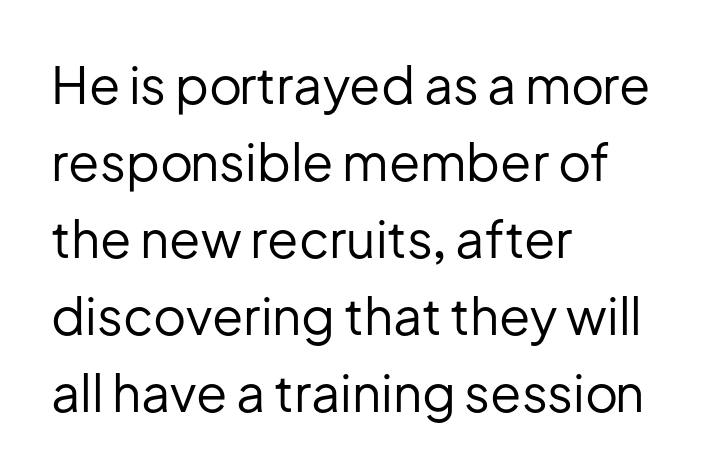
Q: Is the text bold? A: No.
Q: Is the text italic (slanted)? A: No, it is upright.
Q: Is the typeface a serif or a sans-serif typeface? A: Sans-serif.
Q: Is the text underlined? A: No.
Q: How is the paragraph aligned? A: Left-aligned.
Q: Is the spacing between letters normal or unusually wide? A: Normal.
Q: Is the spacing between lines tight, normal or loose? A: Normal.
Q: Width (condensed, normal, or wide)? A: Normal.
Q: Stroke contrast? A: Low.
Q: x-height? A: Medium.
Q: Monospaced? A: No.
